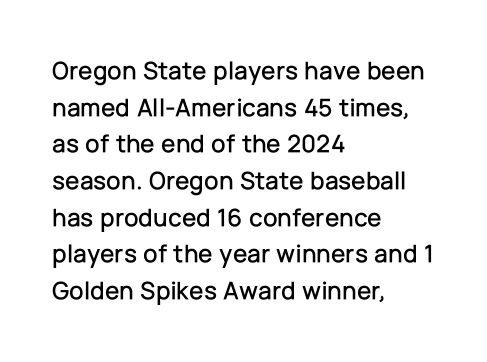
The image shows 26 px text type, upright; set left-aligned, normal line spacing (1.41x), normal letter spacing, not underlined.
